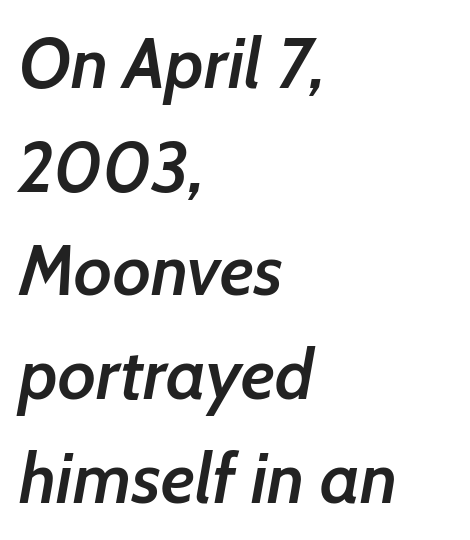
{"italic": "yes", "lean": "right", "slant_degrees": 7, "bold": "semi", "weight": "semibold", "width": "normal", "stroke_contrast": "low", "x_height": "medium", "monospaced": "no", "underline": "no", "align": "left", "line_spacing": "normal", "line_spacing_ratio": 1.46, "letter_spacing": "normal", "letter_spacing_em": 0.0, "glyph_px": 71}
